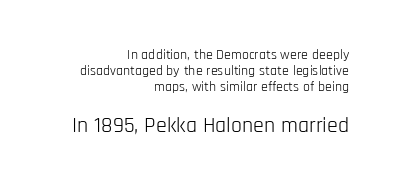
Q: Is the text bold? A: No.
Q: Is the text italic (slanted)? A: No, it is upright.
Q: Is the text underlined? A: No.
Q: How is the paragraph aligned? A: Right-aligned.
Q: Is the spacing between letters normal or unusually wide? A: Normal.
Q: Which block of text is set in a larger size, the first (top) or the second (bottom)? A: The second (bottom) one.
